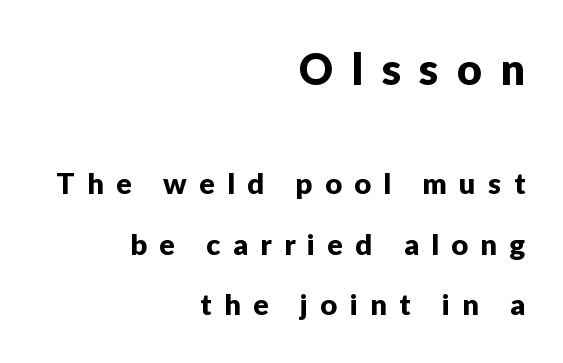
{"serif": "no", "italic": "no", "width": "normal", "stroke_contrast": "low", "x_height": "medium", "monospaced": "no", "underline": "no", "align": "right", "line_spacing": "loose", "line_spacing_ratio": 2.09, "letter_spacing": "wide", "letter_spacing_em": 0.43, "larger_block": "first", "size_ratio": 1.48, "glyph_px": 43}
